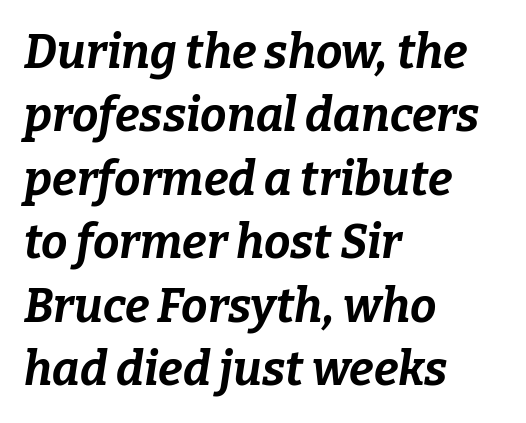
Q: Is the text bold? A: Yes.
Q: Is the text italic (slanted)? A: Yes, it leans right by about 9 degrees.
Q: Is the text underlined? A: No.
Q: How is the paragraph aligned? A: Left-aligned.
Q: Is the spacing between letters normal or unusually wide? A: Normal.
Q: Is the spacing between lines tight, normal or loose? A: Normal.
Q: Width (condensed, normal, or wide)? A: Normal.
Q: Stroke contrast? A: Low.
Q: x-height? A: Medium.
Q: Monospaced? A: No.
